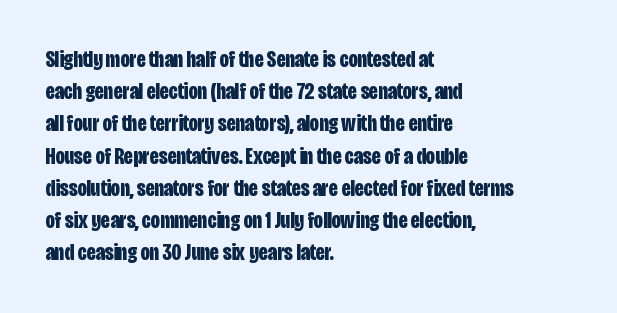
Q: Is the text bold? A: Yes.
Q: Is the text italic (slanted)? A: No, it is upright.
Q: Is the text underlined? A: No.
Q: How is the paragraph aligned? A: Left-aligned.
Q: Is the spacing between letters normal or unusually wide? A: Normal.
Q: Is the spacing between lines tight, normal or loose? A: Normal.
